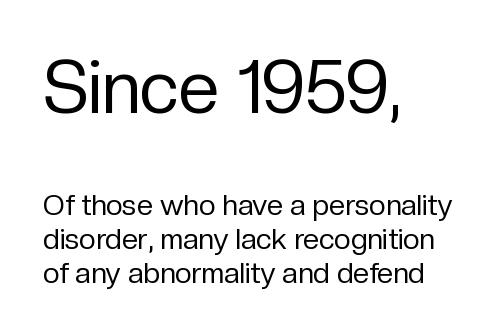
Q: Is the text bold? A: No.
Q: Is the text italic (slanted)? A: No, it is upright.
Q: Is the typeface a serif or a sans-serif typeface? A: Sans-serif.
Q: Is the text underlined? A: No.
Q: How is the paragraph aligned? A: Left-aligned.
Q: Is the spacing between letters normal or unusually wide? A: Normal.
Q: Which block of text is set in a larger size, the first (top) or the second (bottom)? A: The first (top) one.
Q: Width (condensed, normal, or wide)? A: Normal.
Q: Stroke contrast? A: Low.
Q: x-height? A: Medium.
Q: Monospaced? A: No.
